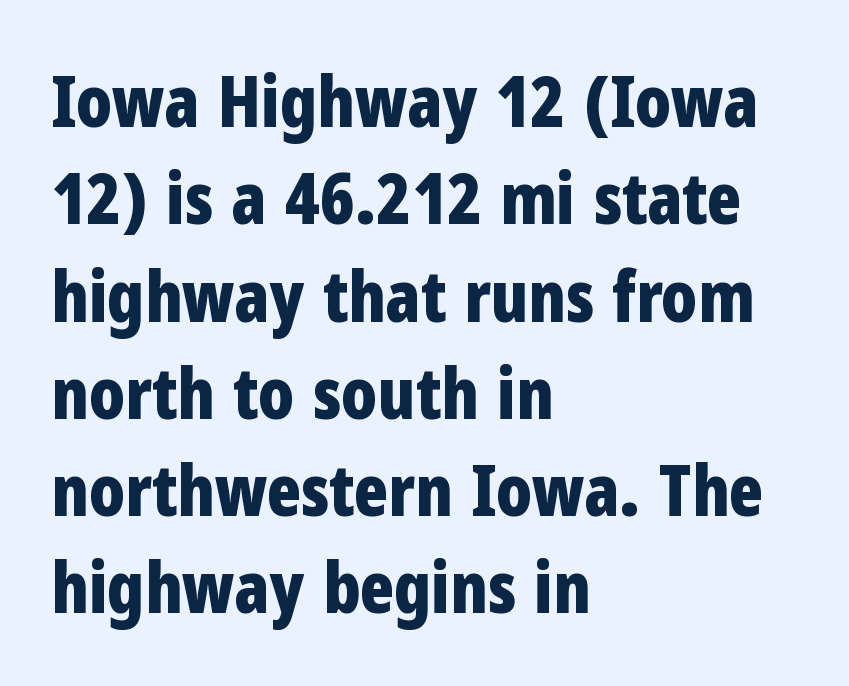
The image shows 71 px bold, condensed sans-serif type, upright; set left-aligned, normal line spacing (1.37x), normal letter spacing, not underlined; low stroke contrast and a medium x-height.
